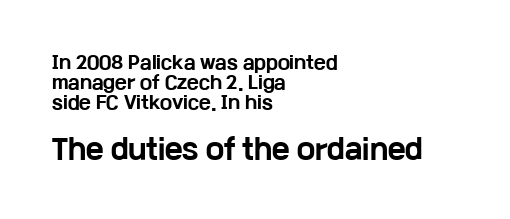
{"italic": "no", "bold": "yes", "underline": "no", "align": "left", "line_spacing": "tight", "line_spacing_ratio": 1.11, "letter_spacing": "normal", "letter_spacing_em": 0.0, "larger_block": "second", "size_ratio": 1.5, "glyph_px": 27}
